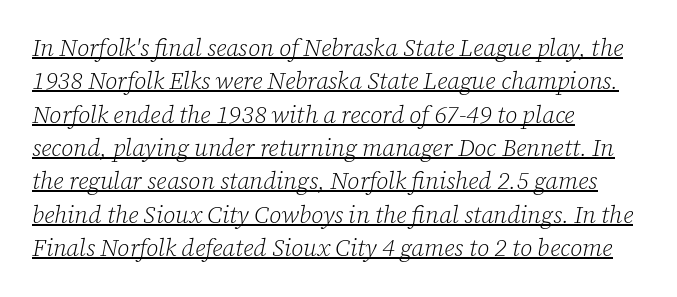
Q: Is the text bold? A: No.
Q: Is the text italic (slanted)? A: Yes, it leans right by about 12 degrees.
Q: Is the text underlined? A: Yes.
Q: How is the paragraph aligned? A: Left-aligned.
Q: Is the spacing between letters normal or unusually wide? A: Normal.
Q: Is the spacing between lines tight, normal or loose? A: Normal.
